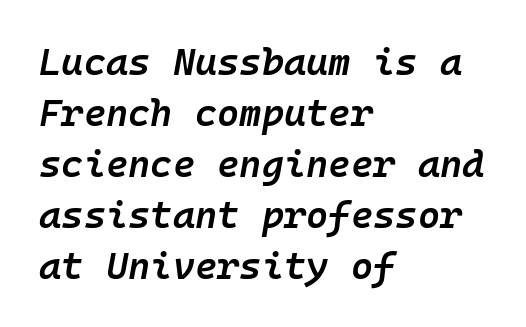
The image shows 38 px semibold type, italic (leaning right), monospaced; set left-aligned, normal line spacing (1.34x), normal letter spacing, not underlined; low stroke contrast and a medium x-height.
